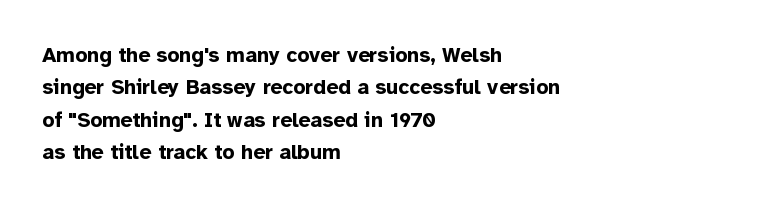
Unlike italic type, these characters show no tilt at all. Line starts are locked; line ends wander. Characters follow at the spacing the type designer built in. On the weight axis this lands at bold, roughly 700. The passage shown is not underscored anywhere.
